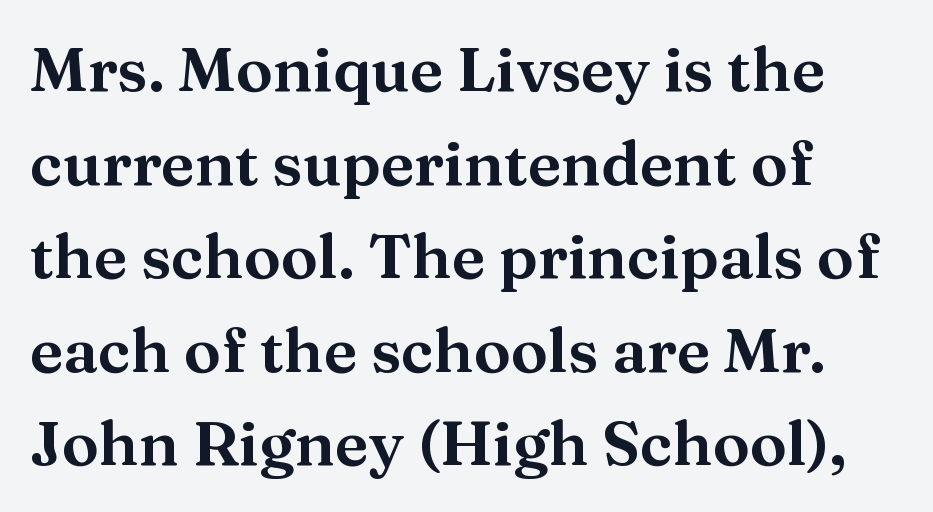
Q: Is the text italic (slanted)? A: No, it is upright.
Q: Is the typeface a serif or a sans-serif typeface? A: Serif.
Q: Is the text underlined? A: No.
Q: How is the paragraph aligned? A: Left-aligned.
Q: Is the spacing between letters normal or unusually wide? A: Normal.
Q: Is the spacing between lines tight, normal or loose? A: Normal.
Q: Width (condensed, normal, or wide)? A: Wide.
Q: Stroke contrast? A: Medium.
Q: x-height? A: Medium.
Q: Monospaced? A: No.
